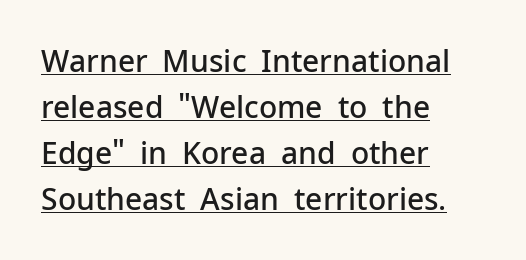
The image shows 30 px semibold sans-serif type, upright; set left-aligned, normal line spacing (1.53x), normal letter spacing, underlined; low stroke contrast and a medium x-height.
